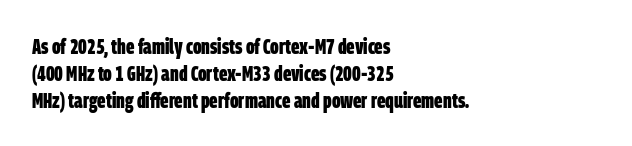
Q: Is the text bold? A: Yes.
Q: Is the text underlined? A: No.
Q: How is the paragraph aligned? A: Left-aligned.
Q: Is the spacing between letters normal or unusually wide? A: Normal.
